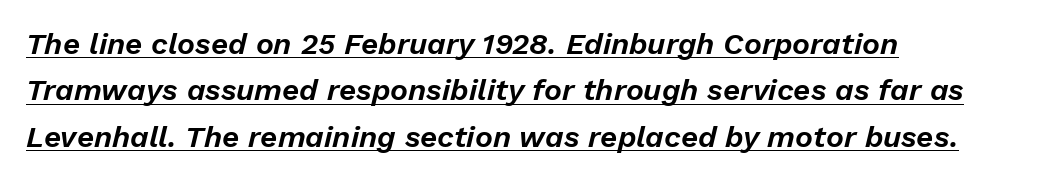
Q: Is the text italic (slanted)? A: Yes, it leans right by about 13 degrees.
Q: Is the text underlined? A: Yes.
Q: How is the paragraph aligned? A: Left-aligned.
Q: Is the spacing between letters normal or unusually wide? A: Normal.
Q: Is the spacing between lines tight, normal or loose? A: Normal.
Q: Width (condensed, normal, or wide)? A: Normal.
Q: Stroke contrast? A: Low.
Q: x-height? A: Medium.
Q: Monospaced? A: No.
